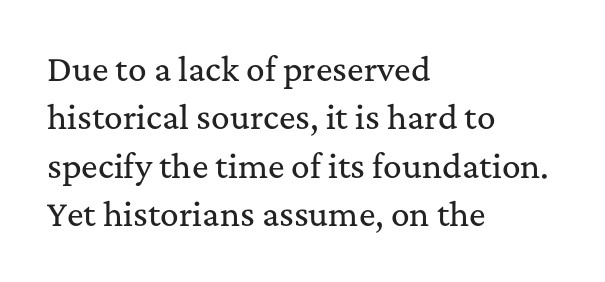
Q: Is the text italic (slanted)? A: No, it is upright.
Q: Is the typeface a serif or a sans-serif typeface? A: Serif.
Q: Is the text underlined? A: No.
Q: How is the paragraph aligned? A: Left-aligned.
Q: Is the spacing between letters normal or unusually wide? A: Normal.
Q: Is the spacing between lines tight, normal or loose? A: Normal.
Q: Width (condensed, normal, or wide)? A: Normal.
Q: Stroke contrast? A: Medium.
Q: x-height? A: Medium.
Q: Monospaced? A: No.
